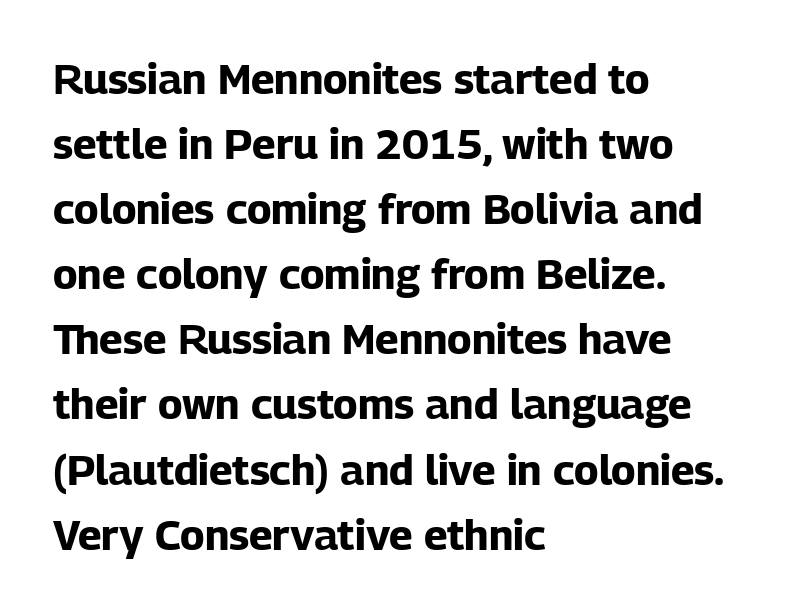
Q: Is the text bold? A: Yes.
Q: Is the text italic (slanted)? A: No, it is upright.
Q: Is the typeface a serif or a sans-serif typeface? A: Sans-serif.
Q: Is the text underlined? A: No.
Q: How is the paragraph aligned? A: Left-aligned.
Q: Is the spacing between letters normal or unusually wide? A: Normal.
Q: Is the spacing between lines tight, normal or loose? A: Normal.
Q: Width (condensed, normal, or wide)? A: Normal.
Q: Stroke contrast? A: Low.
Q: x-height? A: Medium.
Q: Monospaced? A: No.
